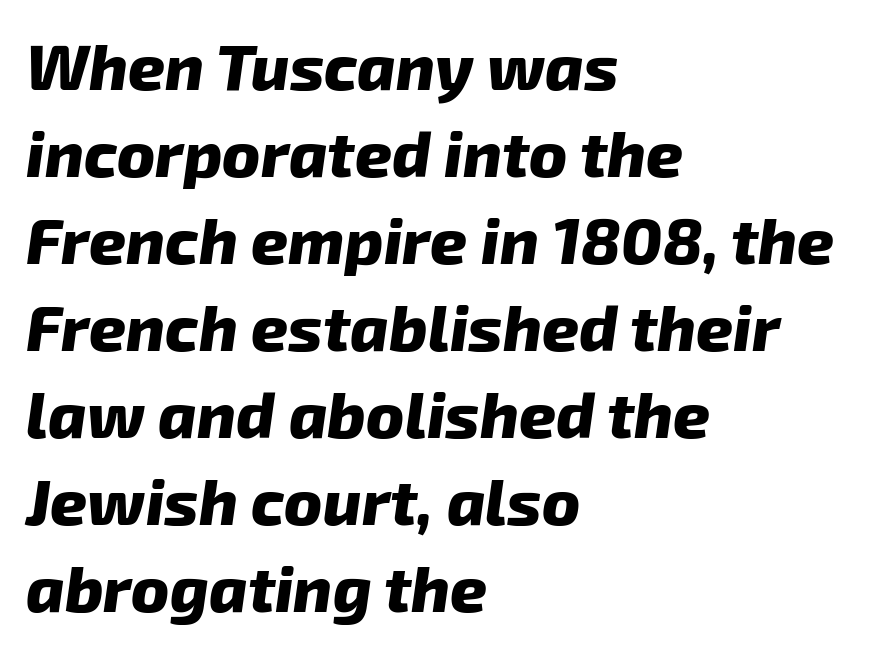
Q: Is the text bold? A: Yes.
Q: Is the text italic (slanted)? A: Yes, it leans right by about 8 degrees.
Q: Is the text underlined? A: No.
Q: How is the paragraph aligned? A: Left-aligned.
Q: Is the spacing between letters normal or unusually wide? A: Normal.
Q: Is the spacing between lines tight, normal or loose? A: Normal.
Q: Width (condensed, normal, or wide)? A: Normal.
Q: Stroke contrast? A: Low.
Q: x-height? A: Medium.
Q: Monospaced? A: No.
